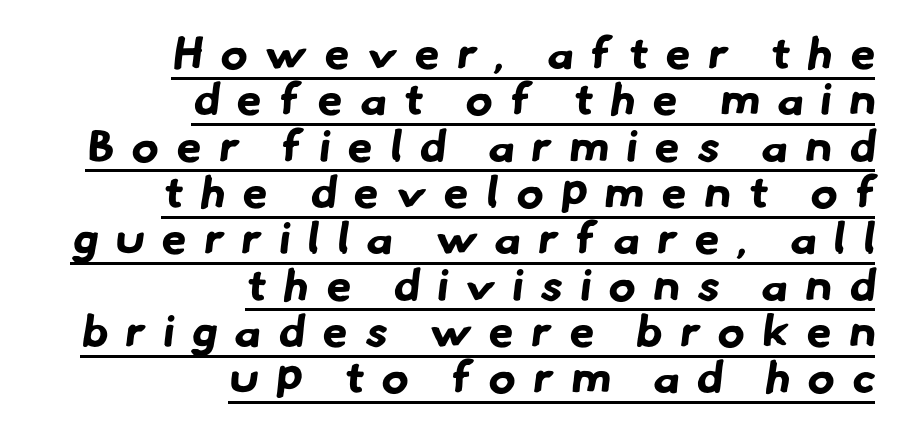
Leftover space on each line is placed entirely before the opening word. A dark, heavy texture on the line: the type is bold. Note the varied advance widths — an 'i' is clearly narrower than an 'm'. Tracking here is generous; glyphs stand well apart from one another. Cramped leading. The passage shown is typeset with a sans-serif family.
